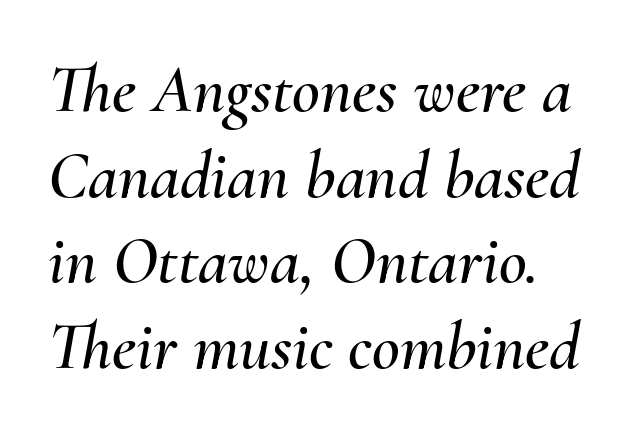
{"italic": "yes", "lean": "right", "slant_degrees": 10, "width": "normal", "stroke_contrast": "medium", "x_height": "small", "monospaced": "no", "underline": "no", "line_spacing": "normal", "line_spacing_ratio": 1.26, "letter_spacing": "normal", "letter_spacing_em": 0.0, "glyph_px": 68}
